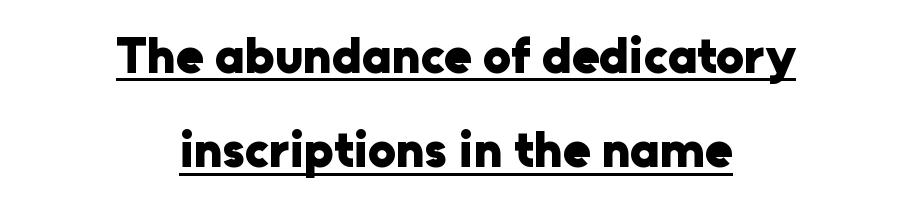
{"serif": "no", "italic": "no", "bold": "yes", "weight": "heavy", "width": "normal", "stroke_contrast": "low", "x_height": "medium", "monospaced": "no", "underline": "yes", "align": "center", "line_spacing_ratio": 1.89, "letter_spacing": "normal", "letter_spacing_em": 0.0, "glyph_px": 50}
